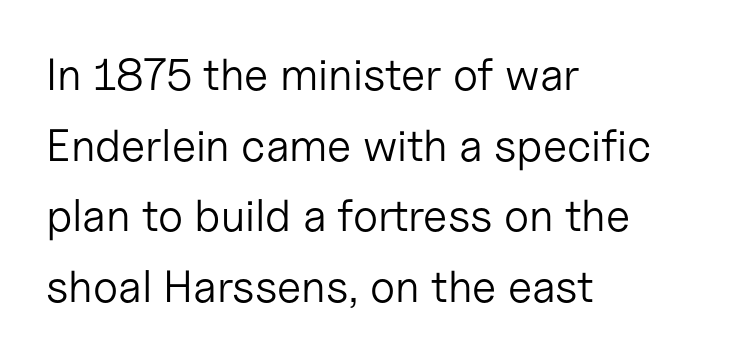
Q: Is the text bold? A: No.
Q: Is the text italic (slanted)? A: No, it is upright.
Q: Is the typeface a serif or a sans-serif typeface? A: Sans-serif.
Q: Is the text underlined? A: No.
Q: How is the paragraph aligned? A: Left-aligned.
Q: Is the spacing between letters normal or unusually wide? A: Normal.
Q: Is the spacing between lines tight, normal or loose? A: Normal.
Q: Width (condensed, normal, or wide)? A: Normal.
Q: Stroke contrast? A: Low.
Q: x-height? A: Medium.
Q: Monospaced? A: No.
